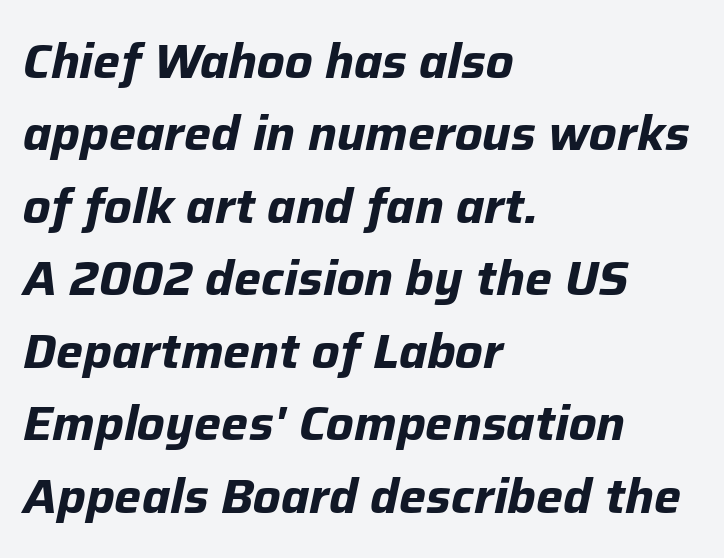
Is there much room between lines? A standard amount, neither cramped nor airy. In terms of letterspacing, this is plain default setting. These lines were composed using italics. The rendering uses natural spacing where letterforms have individual widths. Quick note: underline off. Reading down the block, your eye returns to a fixed left position each line.
